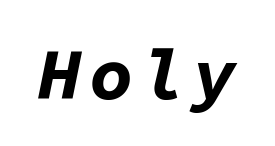
The image shows 73 px bold type, italic (leaning right), monospaced; set not underlined; low stroke contrast and a medium x-height.
